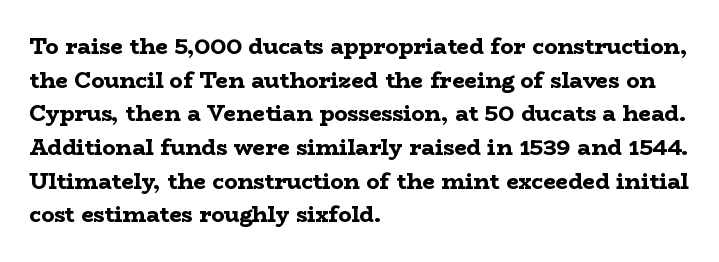
{"italic": "no", "bold": "yes", "underline": "no", "align": "left", "line_spacing": "normal", "line_spacing_ratio": 1.53, "letter_spacing": "normal", "letter_spacing_em": 0.0, "glyph_px": 22}
